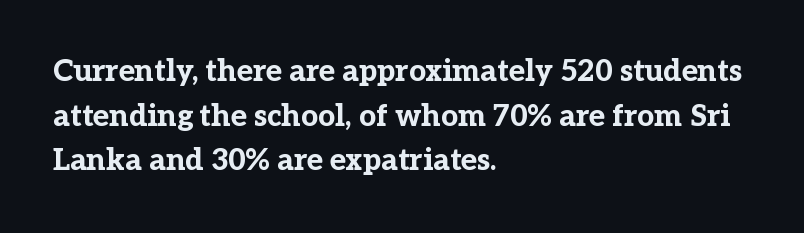
The passage shown is typed in a proportional face where columns would drift. Nope, not italic — everything's standing straight. Old-style or modern, the face here clearly has serifs. Tracking value appears to be zero — textbook default spacing. The passage shown is not underscored anywhere. Which margin do the lines hug? The left one — the right edge is uneven.
